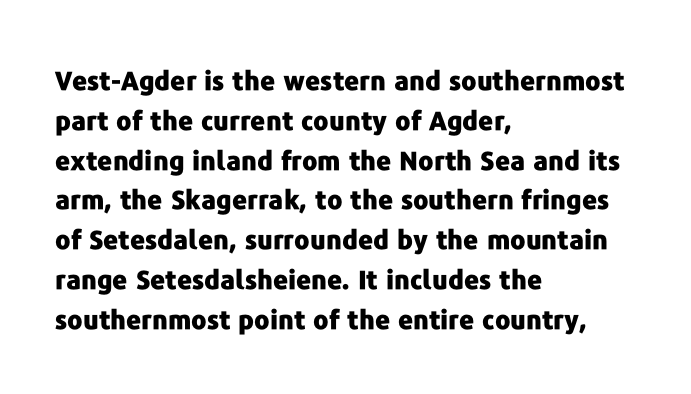
{"italic": "no", "bold": "yes", "underline": "no", "align": "left", "line_spacing": "normal", "line_spacing_ratio": 1.53, "letter_spacing": "normal", "letter_spacing_em": 0.0, "glyph_px": 26}
